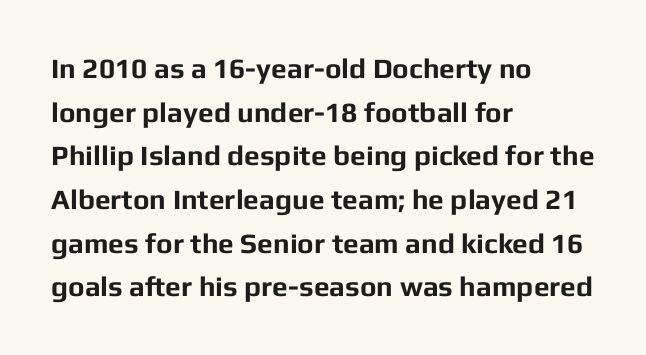
Q: Is the text bold? A: Yes.
Q: Is the text italic (slanted)? A: No, it is upright.
Q: Is the typeface a serif or a sans-serif typeface? A: Sans-serif.
Q: Is the text underlined? A: No.
Q: How is the paragraph aligned? A: Left-aligned.
Q: Is the spacing between letters normal or unusually wide? A: Normal.
Q: Is the spacing between lines tight, normal or loose? A: Normal.
Q: Width (condensed, normal, or wide)? A: Normal.
Q: Stroke contrast? A: Low.
Q: x-height? A: Medium.
Q: Monospaced? A: No.
